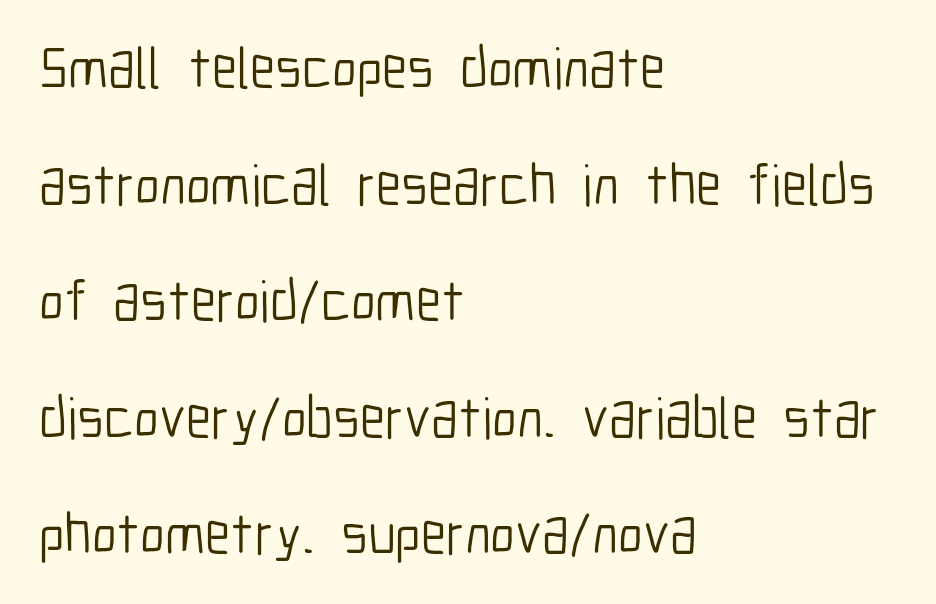
The image shows 58 px light, condensed sans-serif type, upright; set left-aligned, loose line spacing (2.01x), normal letter spacing, not underlined; low stroke contrast and a medium x-height.
